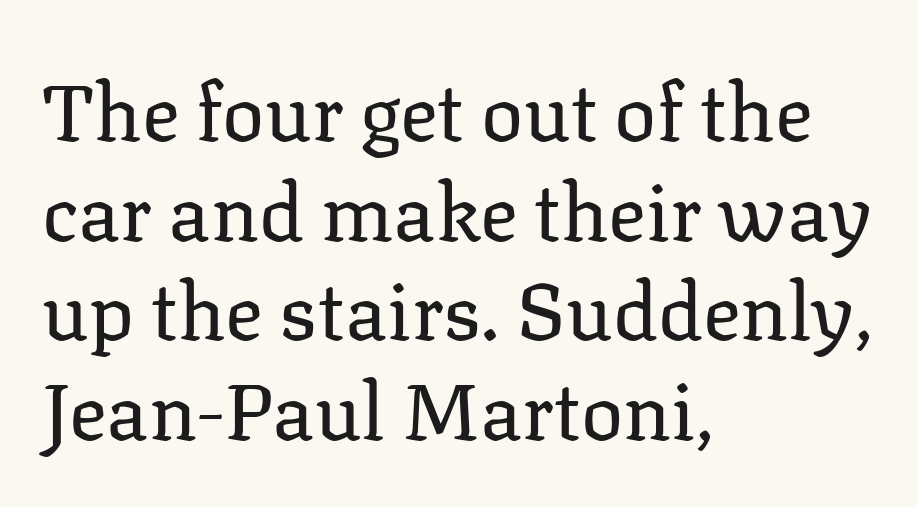
The image shows 79 px regular-weight serif type, upright; set left-aligned, normal line spacing (1.26x), normal letter spacing, not underlined; low stroke contrast and a medium x-height.
